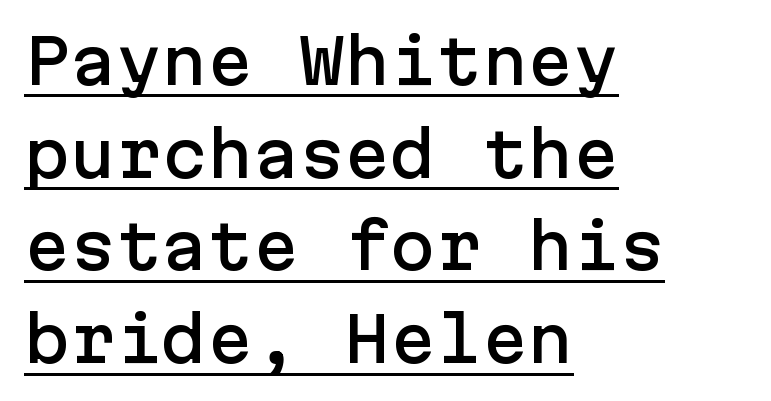
{"serif": "no", "italic": "no", "width": "normal", "stroke_contrast": "low", "x_height": "medium", "underline": "yes", "align": "left", "line_spacing": "normal", "line_spacing_ratio": 1.52, "letter_spacing": "normal", "letter_spacing_em": 0.0, "glyph_px": 61}
